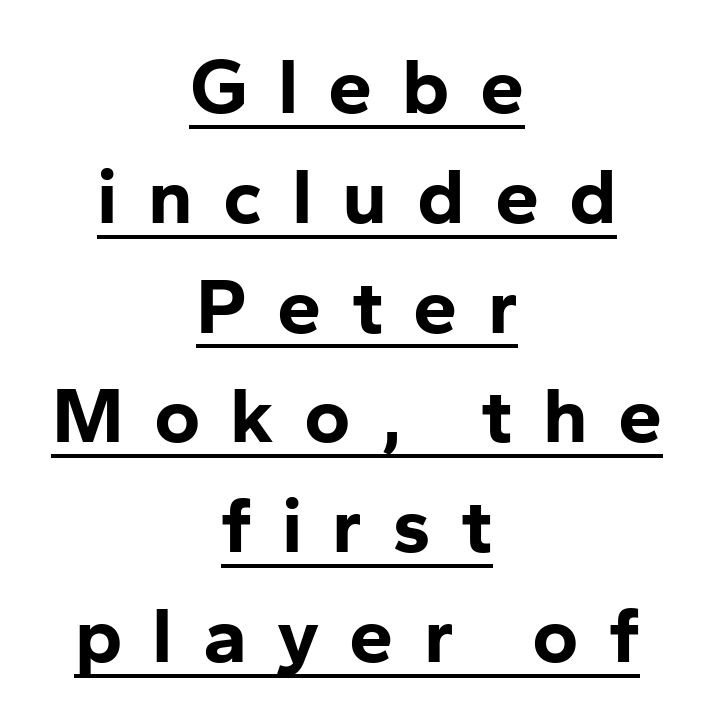
The image shows 79 px bold sans-serif type, upright; set centered, normal line spacing (1.39x), unusually wide letter spacing (+0.38 em), underlined; low stroke contrast and a medium x-height.
